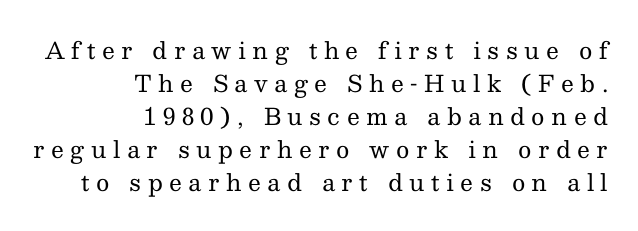
{"italic": "no", "bold": "no", "underline": "no", "align": "right", "line_spacing": "normal", "line_spacing_ratio": 1.43, "letter_spacing": "wide", "letter_spacing_em": 0.28, "glyph_px": 23}
